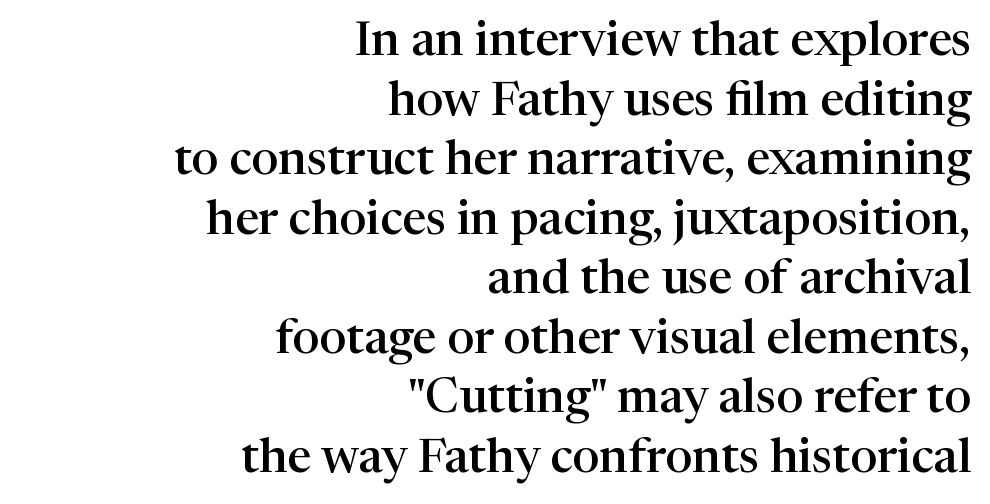
{"serif": "yes", "italic": "no", "bold": "semi", "weight": "semibold", "width": "normal", "stroke_contrast": "high", "x_height": "medium", "monospaced": "no", "underline": "no", "align": "right", "line_spacing_ratio": 1.24, "letter_spacing": "normal", "letter_spacing_em": 0.0, "glyph_px": 48}
